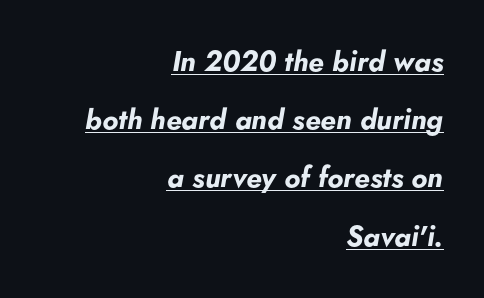
{"italic": "yes", "lean": "right", "slant_degrees": 5, "bold": "yes", "weight": "bold", "width": "normal", "stroke_contrast": "low", "x_height": "small", "monospaced": "no", "underline": "yes", "align": "right", "line_spacing": "loose", "line_spacing_ratio": 2.08, "letter_spacing": "normal", "letter_spacing_em": 0.0, "glyph_px": 28}
